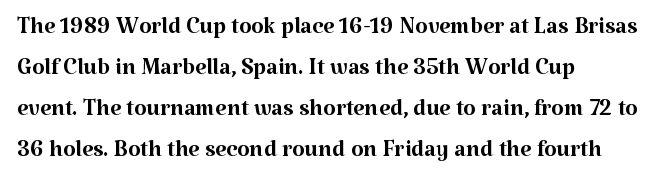
Q: Is the text bold? A: No.
Q: Is the text italic (slanted)? A: No, it is upright.
Q: Is the typeface a serif or a sans-serif typeface? A: Serif.
Q: Is the text underlined? A: No.
Q: How is the paragraph aligned? A: Left-aligned.
Q: Is the spacing between letters normal or unusually wide? A: Normal.
Q: Is the spacing between lines tight, normal or loose? A: Normal.
Q: Width (condensed, normal, or wide)? A: Normal.
Q: Stroke contrast? A: Medium.
Q: x-height? A: Medium.
Q: Monospaced? A: No.
